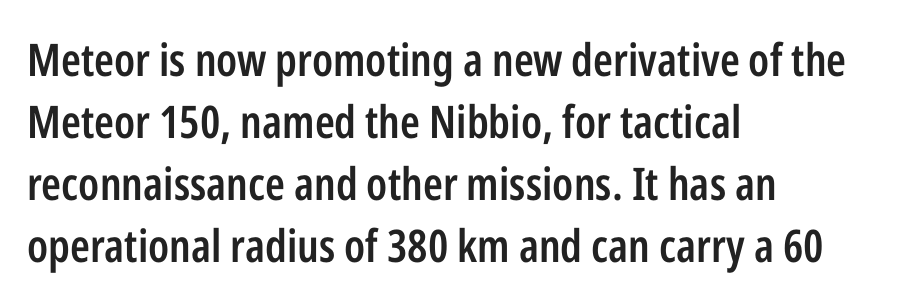
The image shows 45 px semibold, condensed sans-serif type, upright; set left-aligned, normal line spacing (1.38x), normal letter spacing, not underlined; low stroke contrast and a medium x-height.
